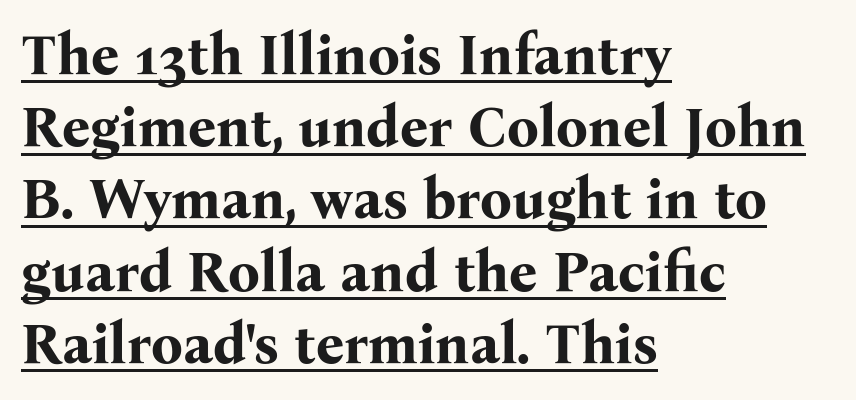
Q: Is the text bold? A: Yes.
Q: Is the text italic (slanted)? A: No, it is upright.
Q: Is the typeface a serif or a sans-serif typeface? A: Serif.
Q: Is the text underlined? A: Yes.
Q: How is the paragraph aligned? A: Left-aligned.
Q: Is the spacing between letters normal or unusually wide? A: Normal.
Q: Is the spacing between lines tight, normal or loose? A: Normal.
Q: Width (condensed, normal, or wide)? A: Normal.
Q: Stroke contrast? A: Medium.
Q: x-height? A: Medium.
Q: Monospaced? A: No.
